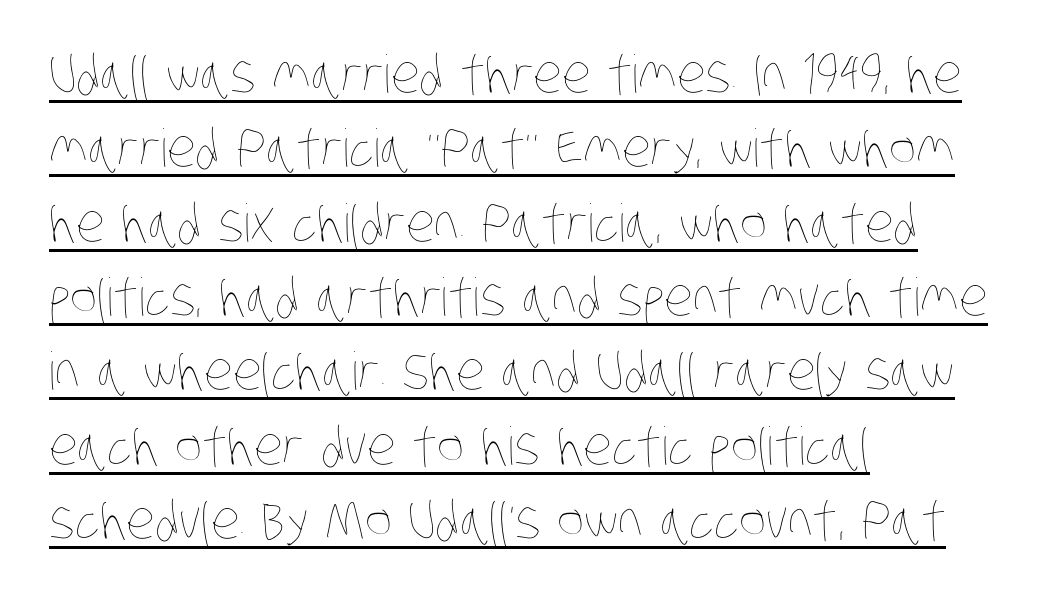
The image shows 52 px thin, condensed type; set left-aligned, normal line spacing (1.43x), normal letter spacing, underlined; low stroke contrast and a large x-height.
